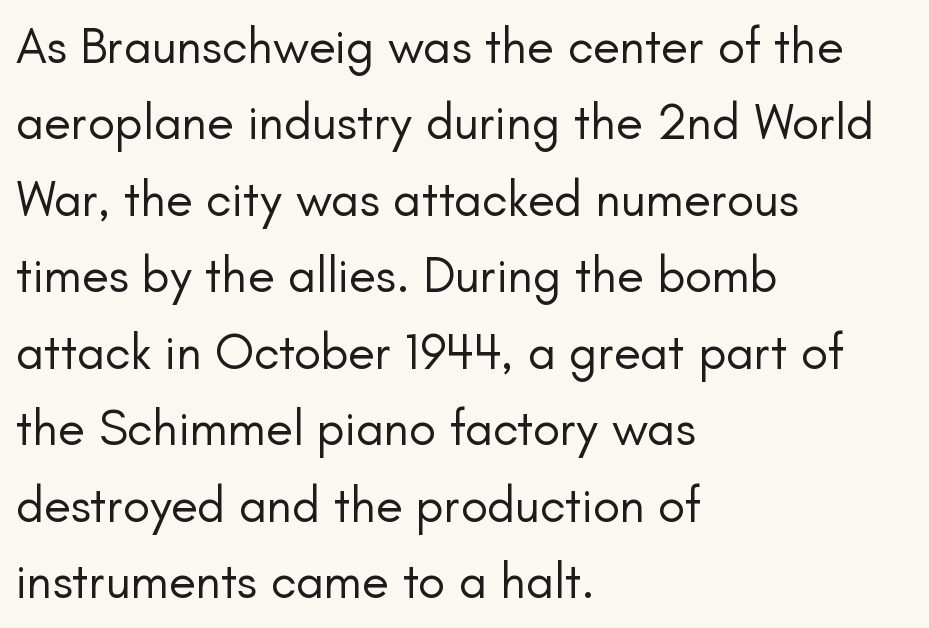
The image shows 50 px regular-weight sans-serif type, upright; set left-aligned, normal line spacing (1.53x), normal letter spacing, not underlined; low stroke contrast and a small x-height.
